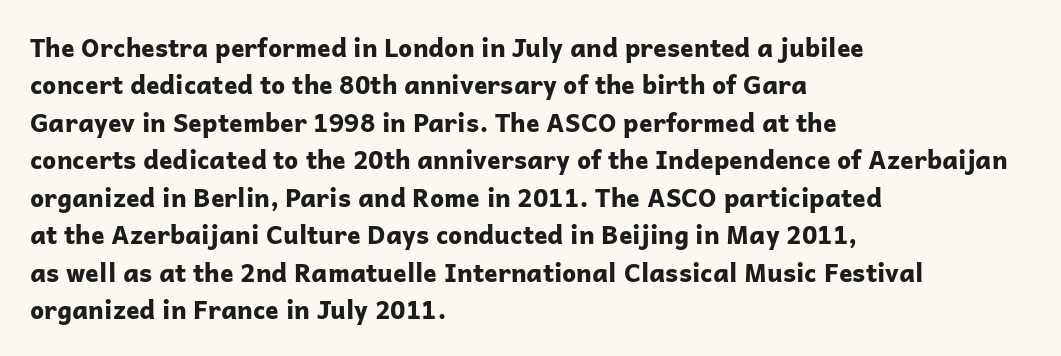
Q: Is the text bold? A: Yes.
Q: Is the text italic (slanted)? A: No, it is upright.
Q: Is the text underlined? A: No.
Q: How is the paragraph aligned? A: Left-aligned.
Q: Is the spacing between letters normal or unusually wide? A: Normal.
Q: Is the spacing between lines tight, normal or loose? A: Normal.
